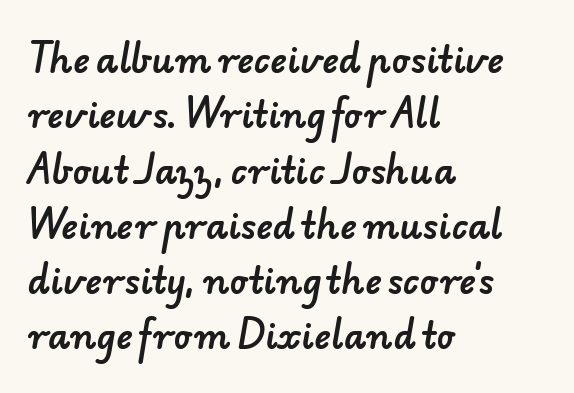
The image shows 35 px sans-serif type; set left-aligned, normal line spacing (1.58x), normal letter spacing, not underlined; low stroke contrast and a small x-height.
